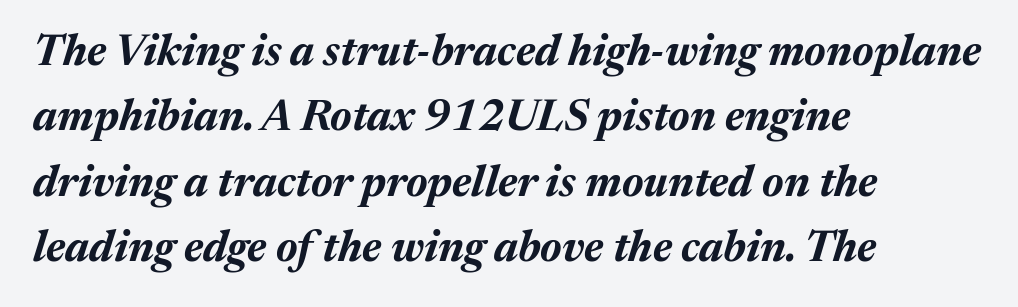
{"italic": "yes", "lean": "right", "slant_degrees": 17, "bold": "yes", "weight": "bold", "width": "normal", "stroke_contrast": "medium", "x_height": "medium", "monospaced": "no", "underline": "no", "align": "left", "line_spacing": "normal", "line_spacing_ratio": 1.52, "letter_spacing": "normal", "letter_spacing_em": 0.0, "glyph_px": 43}
